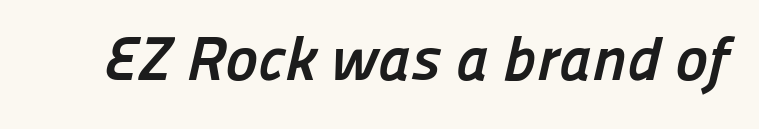
This sample uses a sans-serif face. Any mark beneath the type? The region is blank. Here the designer chose a conventional face with non-uniform glyph widths. Spacing between characters is what you'd get straight out of the box. Stroke thickness is high; the sample reads as a true bold.
